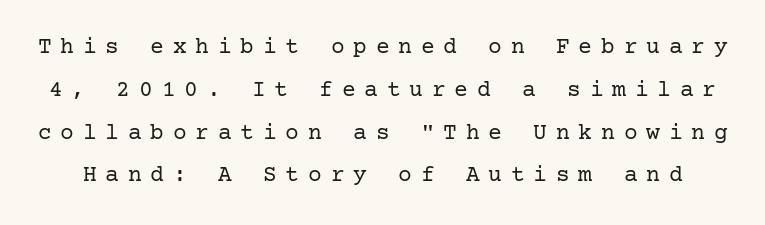
Q: Is the text bold? A: No.
Q: Is the text italic (slanted)? A: No, it is upright.
Q: Is the text underlined? A: No.
Q: Is the spacing between letters normal or unusually wide? A: Unusually wide.
